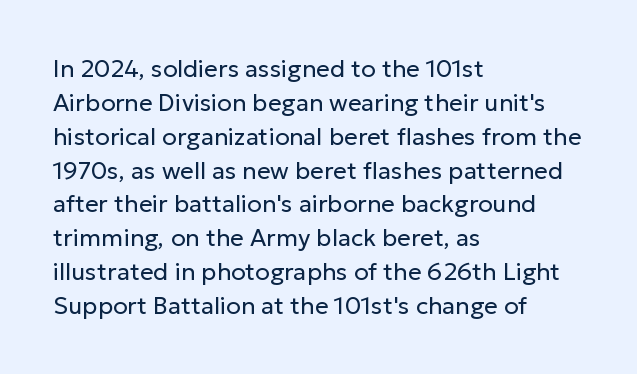
The image shows 24 px text type, upright; set left-aligned, normal line spacing (1.41x), normal letter spacing, not underlined.
